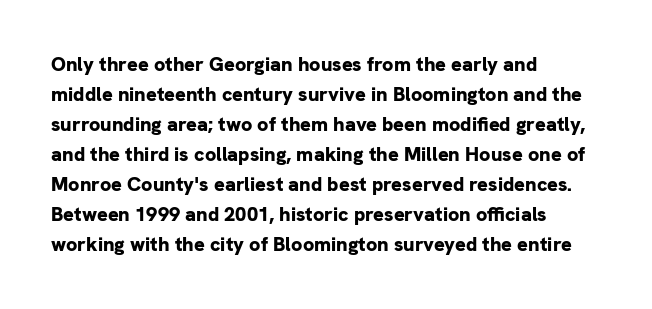
Q: Is the text bold? A: Yes.
Q: Is the text italic (slanted)? A: No, it is upright.
Q: Is the text underlined? A: No.
Q: How is the paragraph aligned? A: Left-aligned.
Q: Is the spacing between letters normal or unusually wide? A: Normal.
Q: Is the spacing between lines tight, normal or loose? A: Normal.
